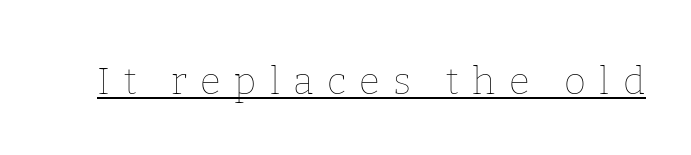
Q: Is the text bold? A: No.
Q: Is the text italic (slanted)? A: No, it is upright.
Q: Is the text underlined? A: Yes.
Q: Is the spacing between letters normal or unusually wide? A: Unusually wide.
Q: Width (condensed, normal, or wide)? A: Normal.
Q: Stroke contrast? A: Low.
Q: x-height? A: Medium.
Q: Monospaced? A: No.
